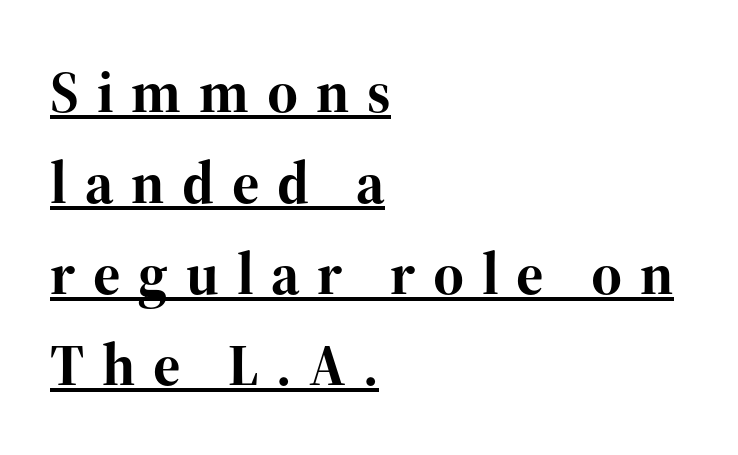
Q: Is the text bold? A: Yes.
Q: Is the text italic (slanted)? A: No, it is upright.
Q: Is the typeface a serif or a sans-serif typeface? A: Serif.
Q: Is the text underlined? A: Yes.
Q: How is the paragraph aligned? A: Left-aligned.
Q: Is the spacing between letters normal or unusually wide? A: Unusually wide.
Q: Is the spacing between lines tight, normal or loose? A: Normal.
Q: Width (condensed, normal, or wide)? A: Normal.
Q: Stroke contrast? A: High.
Q: x-height? A: Medium.
Q: Monospaced? A: No.
